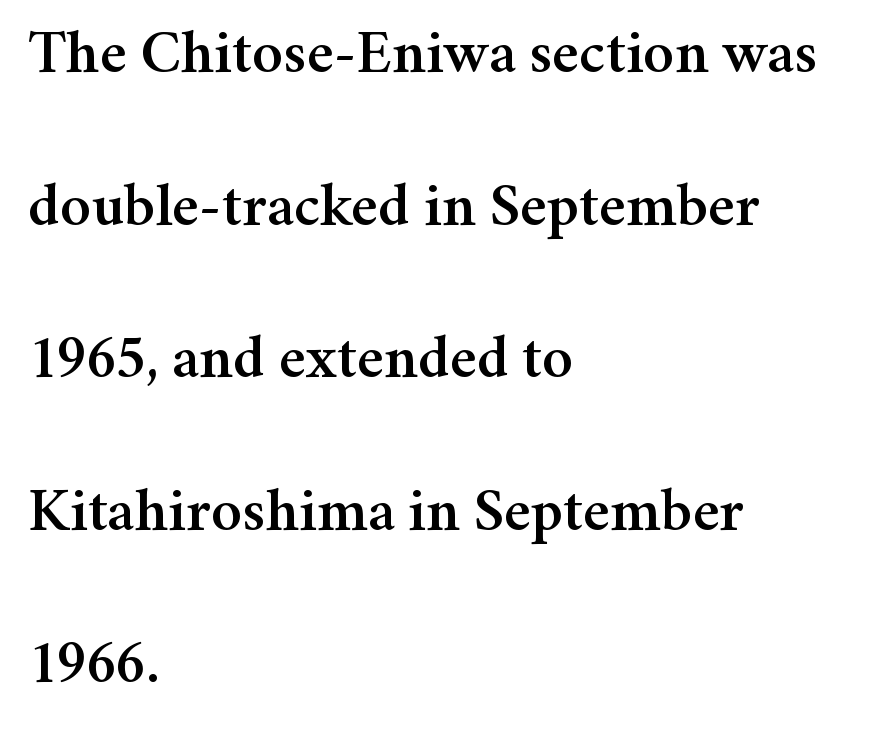
Reading down the block, your eye returns to a fixed left position each line. Typographically, this falls in the serif category. This sample trades compactness for vertical openness between lines. Looks like regular typesetting: each glyph gets only the width it needs.
